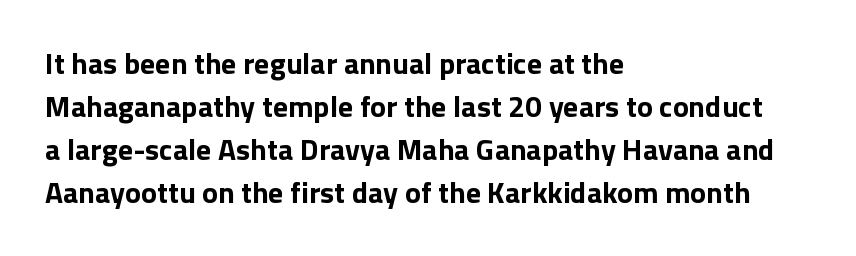
Q: Is the text bold? A: Yes.
Q: Is the text italic (slanted)? A: No, it is upright.
Q: Is the typeface a serif or a sans-serif typeface? A: Sans-serif.
Q: Is the text underlined? A: No.
Q: How is the paragraph aligned? A: Left-aligned.
Q: Is the spacing between letters normal or unusually wide? A: Normal.
Q: Is the spacing between lines tight, normal or loose? A: Normal.
Q: Width (condensed, normal, or wide)? A: Normal.
Q: Stroke contrast? A: Low.
Q: x-height? A: Medium.
Q: Monospaced? A: No.
